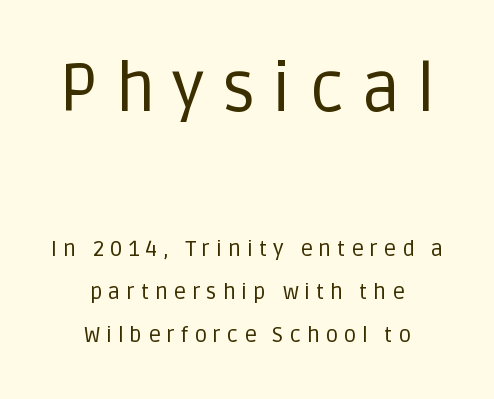
Q: Is the text bold? A: No.
Q: Is the text italic (slanted)? A: No, it is upright.
Q: Is the typeface a serif or a sans-serif typeface? A: Sans-serif.
Q: Is the text underlined? A: No.
Q: How is the paragraph aligned? A: Centered.
Q: Is the spacing between letters normal or unusually wide? A: Unusually wide.
Q: Is the spacing between lines tight, normal or loose? A: Loose.
Q: Which block of text is set in a larger size, the first (top) or the second (bottom)? A: The first (top) one.
Q: Width (condensed, normal, or wide)? A: Normal.
Q: Stroke contrast? A: Low.
Q: x-height? A: Large.
Q: Monospaced? A: No.
